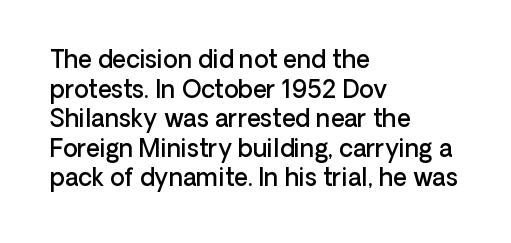
Q: Is the text bold? A: Semi-bold.
Q: Is the text italic (slanted)? A: No, it is upright.
Q: Is the text underlined? A: No.
Q: How is the paragraph aligned? A: Left-aligned.
Q: Is the spacing between letters normal or unusually wide? A: Normal.
